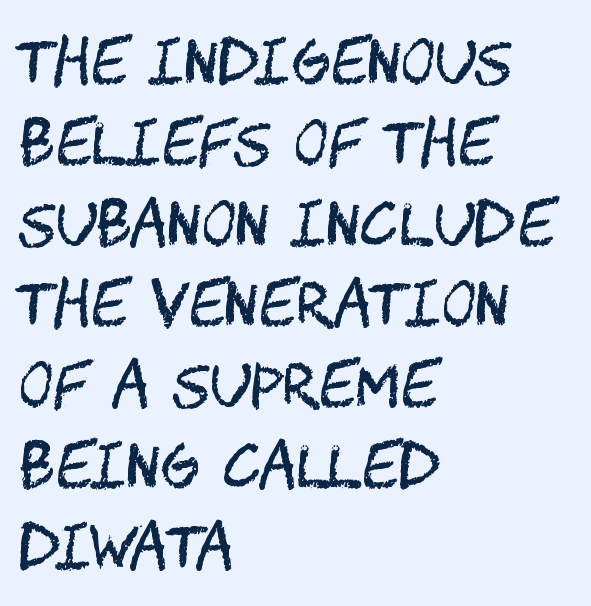
Q: Is the text bold? A: No.
Q: Is the text italic (slanted)? A: No, it is upright.
Q: Is the typeface a serif or a sans-serif typeface? A: Sans-serif.
Q: Is the text underlined? A: No.
Q: How is the paragraph aligned? A: Left-aligned.
Q: Is the spacing between letters normal or unusually wide? A: Normal.
Q: Is the spacing between lines tight, normal or loose? A: Normal.
Q: Width (condensed, normal, or wide)? A: Condensed.
Q: Stroke contrast? A: Medium.
Q: x-height? A: Large.
